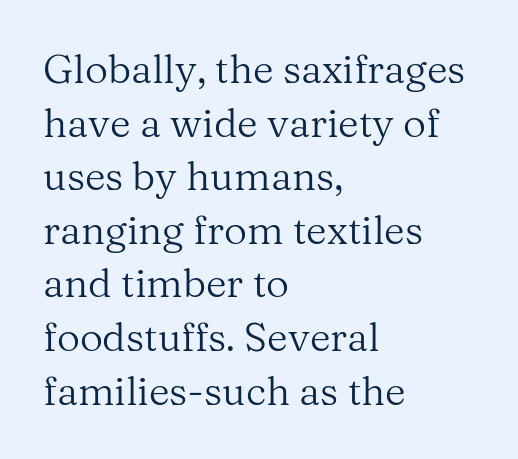
Q: Is the text bold? A: No.
Q: Is the text italic (slanted)? A: No, it is upright.
Q: Is the typeface a serif or a sans-serif typeface? A: Serif.
Q: Is the text underlined? A: No.
Q: How is the paragraph aligned? A: Left-aligned.
Q: Is the spacing between letters normal or unusually wide? A: Normal.
Q: Is the spacing between lines tight, normal or loose? A: Normal.
Q: Width (condensed, normal, or wide)? A: Normal.
Q: Stroke contrast? A: Medium.
Q: x-height? A: Medium.
Q: Monospaced? A: No.
